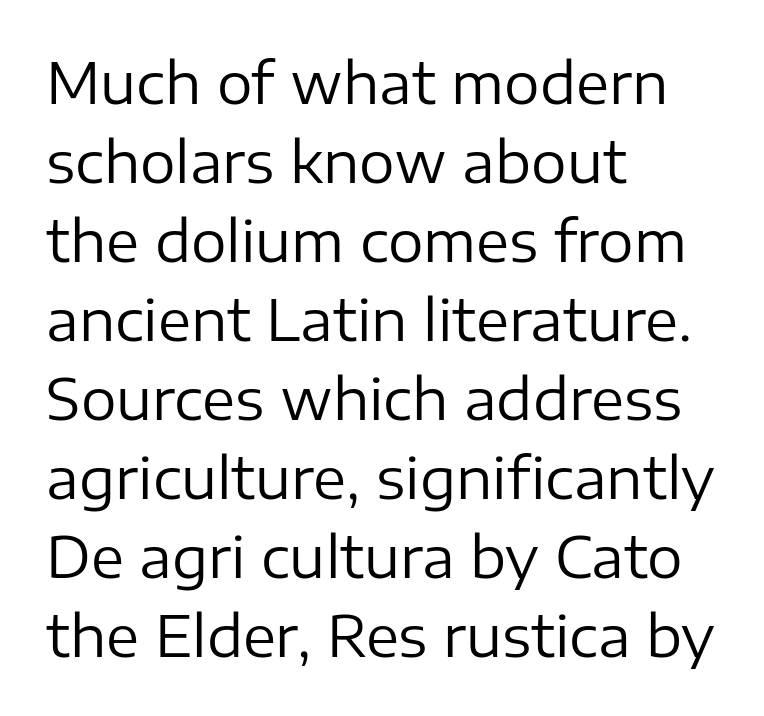
Q: Is the text bold? A: No.
Q: Is the text italic (slanted)? A: No, it is upright.
Q: Is the typeface a serif or a sans-serif typeface? A: Sans-serif.
Q: Is the text underlined? A: No.
Q: How is the paragraph aligned? A: Left-aligned.
Q: Is the spacing between letters normal or unusually wide? A: Normal.
Q: Is the spacing between lines tight, normal or loose? A: Normal.
Q: Width (condensed, normal, or wide)? A: Normal.
Q: Stroke contrast? A: Low.
Q: x-height? A: Medium.
Q: Monospaced? A: No.
